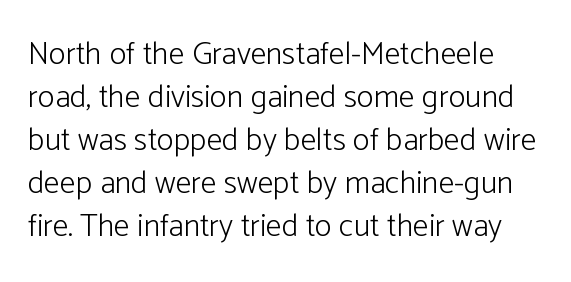
No heavy texture on the line: the type isn't bold. The gap between lines stays unmarked. Vertical strokes here are truly vertical. The gaps between neighbouring characters are ordinary and unremarkable. If you measured baseline to baseline, you'd find a middling distance. Looks like regular typesetting: each glyph gets only the width it needs.
